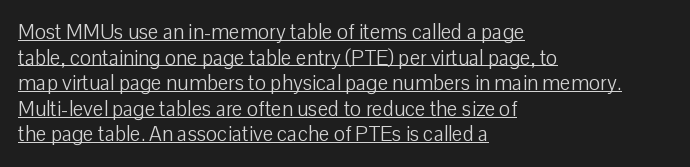
Q: Is the text bold? A: No.
Q: Is the text italic (slanted)? A: No, it is upright.
Q: Is the text underlined? A: Yes.
Q: How is the paragraph aligned? A: Left-aligned.
Q: Is the spacing between letters normal or unusually wide? A: Normal.
